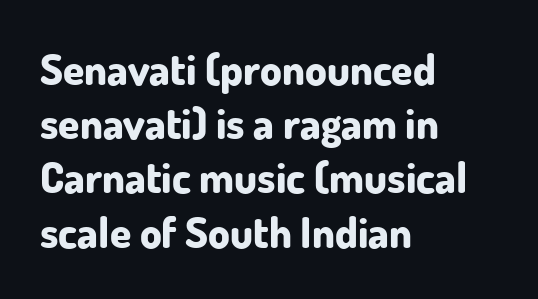
{"serif": "no", "italic": "no", "bold": "yes", "weight": "bold", "width": "normal", "stroke_contrast": "low", "x_height": "small", "monospaced": "no", "underline": "no", "align": "left", "line_spacing": "normal", "line_spacing_ratio": 1.26, "letter_spacing": "normal", "letter_spacing_em": 0.0, "glyph_px": 43}
